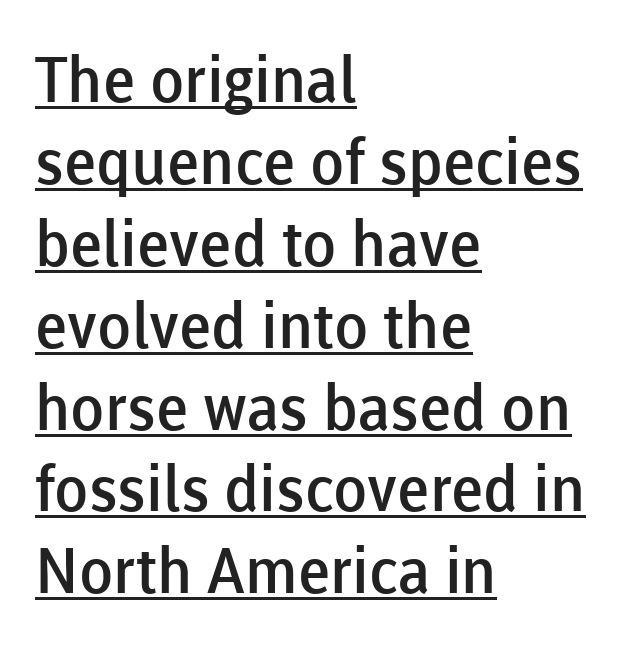
Q: Is the text bold? A: Semi-bold.
Q: Is the text italic (slanted)? A: No, it is upright.
Q: Is the typeface a serif or a sans-serif typeface? A: Sans-serif.
Q: Is the text underlined? A: Yes.
Q: How is the paragraph aligned? A: Left-aligned.
Q: Is the spacing between letters normal or unusually wide? A: Normal.
Q: Is the spacing between lines tight, normal or loose? A: Normal.
Q: Width (condensed, normal, or wide)? A: Normal.
Q: Stroke contrast? A: Low.
Q: x-height? A: Medium.
Q: Monospaced? A: No.
